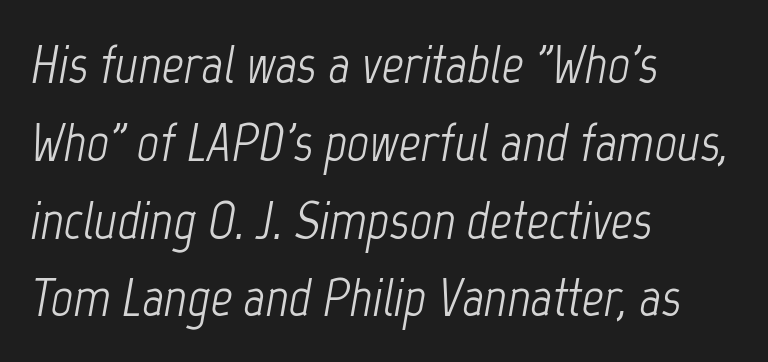
{"italic": "yes", "lean": "right", "slant_degrees": 12, "bold": "no", "weight": "light", "width": "condensed", "stroke_contrast": "low", "x_height": "medium", "monospaced": "no", "underline": "no", "align": "left", "line_spacing": "normal", "line_spacing_ratio": 1.44, "letter_spacing": "normal", "letter_spacing_em": 0.0, "glyph_px": 54}
